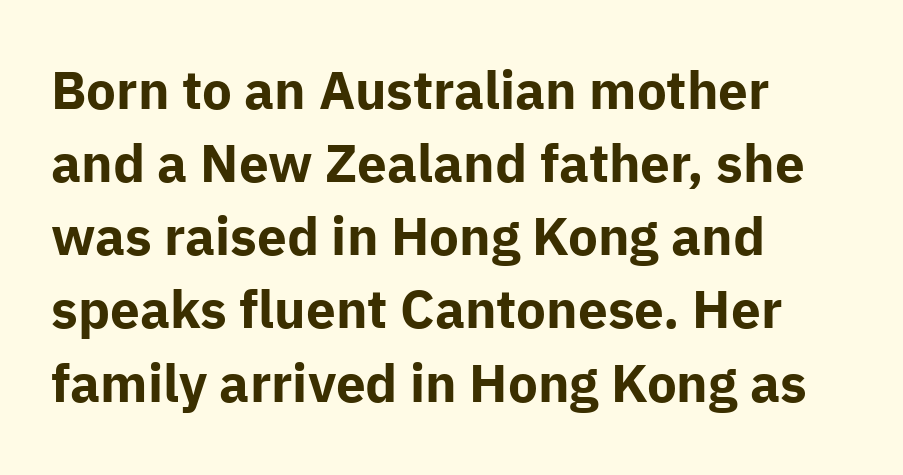
The image shows 53 px bold sans-serif type, upright; set left-aligned, normal line spacing (1.38x), normal letter spacing, not underlined; low stroke contrast and a medium x-height.
